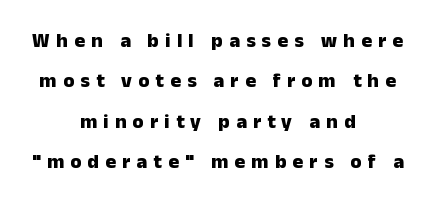
Q: Is the text bold? A: Yes.
Q: Is the text italic (slanted)? A: No, it is upright.
Q: Is the text underlined? A: No.
Q: How is the paragraph aligned? A: Centered.
Q: Is the spacing between letters normal or unusually wide? A: Unusually wide.
Q: Is the spacing between lines tight, normal or loose? A: Loose.
